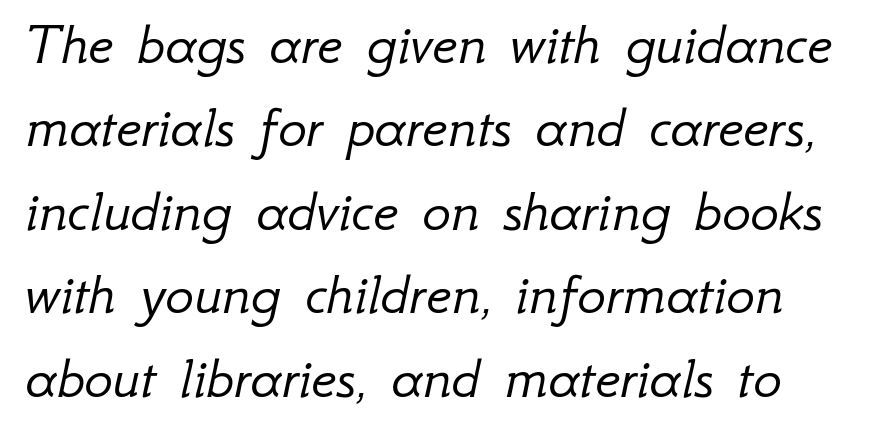
The image shows 60 px light type, italic (leaning right); set normal line spacing (1.39x), normal letter spacing, not underlined; low stroke contrast and a small x-height.
